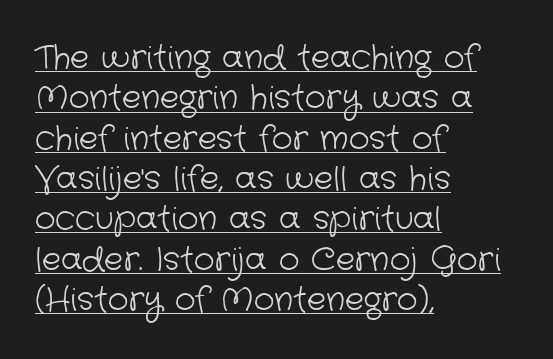
Q: Is the text bold? A: No.
Q: Is the typeface a serif or a sans-serif typeface? A: Sans-serif.
Q: Is the text underlined? A: Yes.
Q: How is the paragraph aligned? A: Left-aligned.
Q: Is the spacing between letters normal or unusually wide? A: Normal.
Q: Is the spacing between lines tight, normal or loose? A: Normal.
Q: Width (condensed, normal, or wide)? A: Normal.
Q: Stroke contrast? A: Low.
Q: x-height? A: Medium.
Q: Monospaced? A: No.
